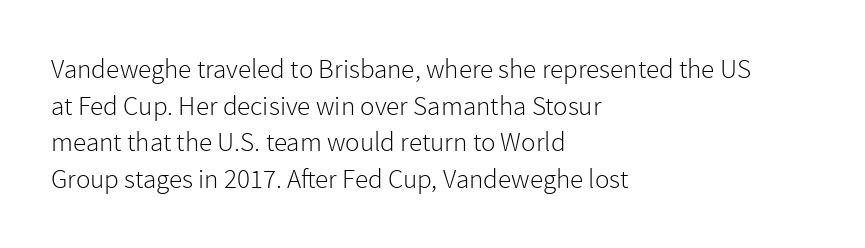
Reading down the block, your eye returns to a fixed left position each line. Do the letters lean? They stand straight. The strip under each line holds only bare page. Bold? No — there's no thickening of the strokes. Line spacing here is normal. Glyph-to-glyph distance matches everyday printed text.
